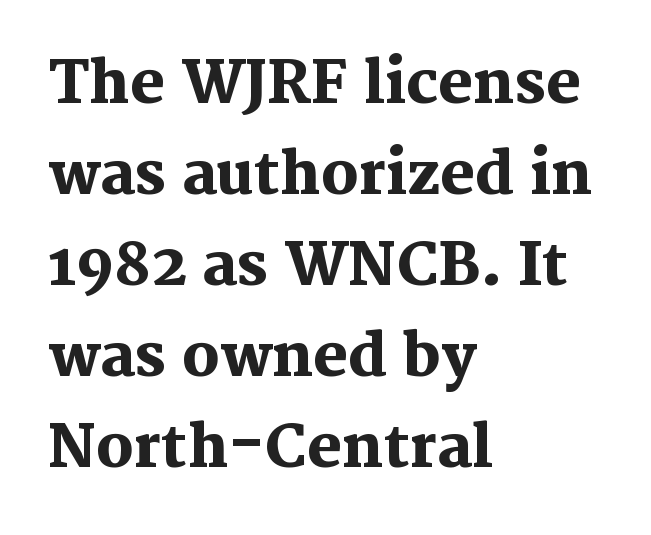
Each letter keeps its own natural width here, so spacing adapts to shape. The designer went with a serif here, giving each stem small feet. Words appear dense and cohesive because spacing is normal. Summary of vertical rhythm: regular, with standard interline spacing. Notice how the stems are strictly vertical — no italics here. Each line starts at the same left margin while the right side varies.
